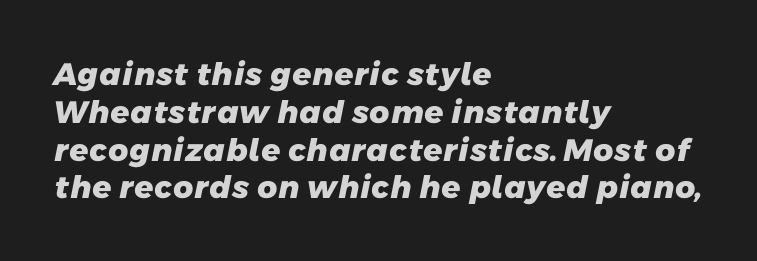
Q: Is the text bold? A: Yes.
Q: Is the typeface a serif or a sans-serif typeface? A: Sans-serif.
Q: Is the text underlined? A: No.
Q: How is the paragraph aligned? A: Left-aligned.
Q: Is the spacing between letters normal or unusually wide? A: Normal.
Q: Width (condensed, normal, or wide)? A: Normal.
Q: Stroke contrast? A: Low.
Q: x-height? A: Medium.
Q: Monospaced? A: No.
